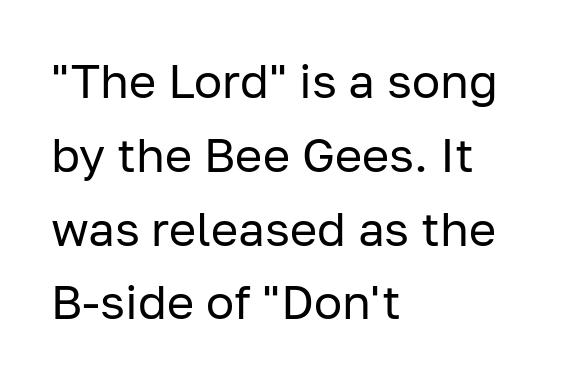
Varying glyph widths throughout — classic text-font behaviour. Nothing heavy about these letters — not bold at all. Teacher's note: observe the even left margin — that is flush-left alignment. The face used here is rendered with its standard letterfit. Does the lettering tilt? It doesn't — this is upright. Does the type have serifs? No, each stem ends abruptly.
